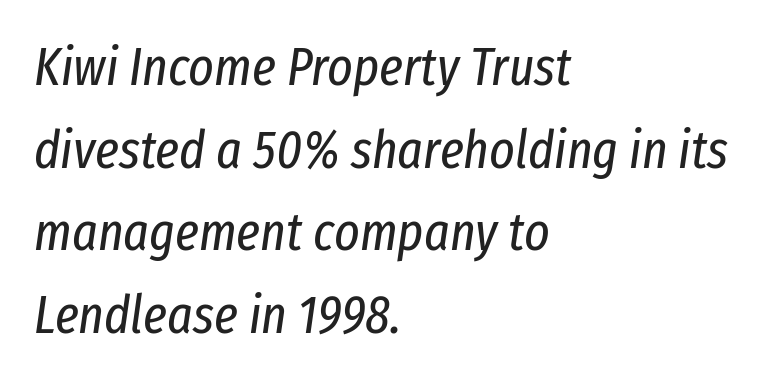
Regarding leading, the lines here are spaced in the standard way. The words here are not underlined. The axis of the letterforms is tilted away from vertical. Compared with a centered layout, this one pins lines to the left instead. Weight: not bold — regular or lighter. Each letter keeps its own natural width here, so spacing adapts to shape.
